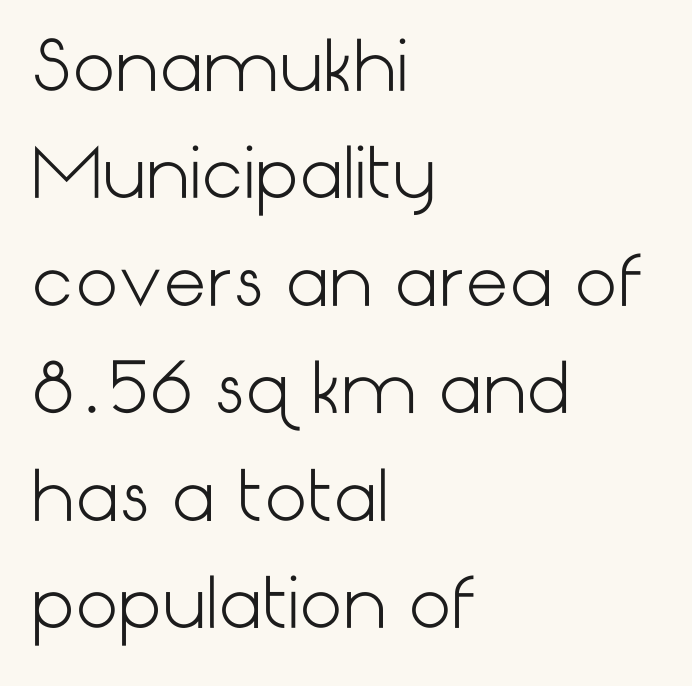
{"serif": "no", "italic": "no", "bold": "no", "weight": "light", "width": "normal", "stroke_contrast": "low", "x_height": "medium", "underline": "no", "align": "left", "line_spacing": "normal", "line_spacing_ratio": 1.58, "letter_spacing": "normal", "letter_spacing_em": 0.0, "glyph_px": 68}
